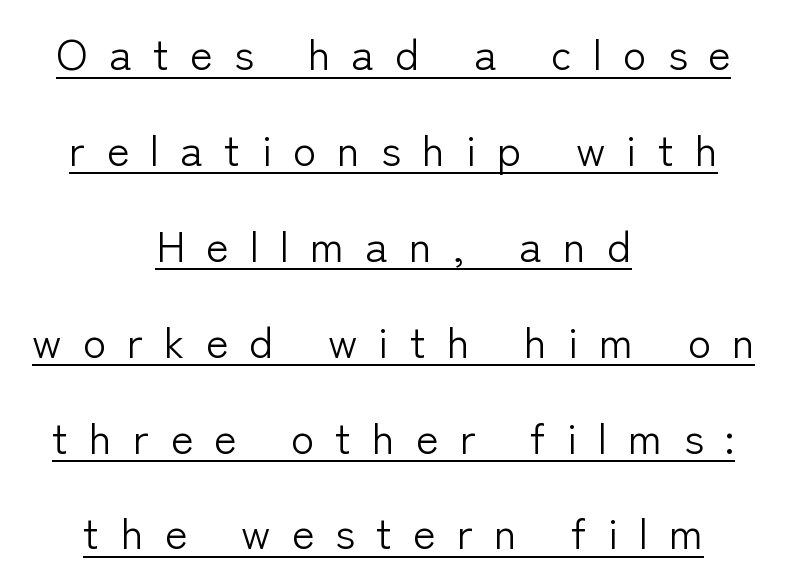
Descenders here cross a horizontal rule under the line. A typesetter would call this proportional, since set widths differ per character. A student would call this center alignment; a typographer would say set centered. The font family rendered here belongs to the sans-serif group. Honestly, the rows look like they've been pulled way apart.
